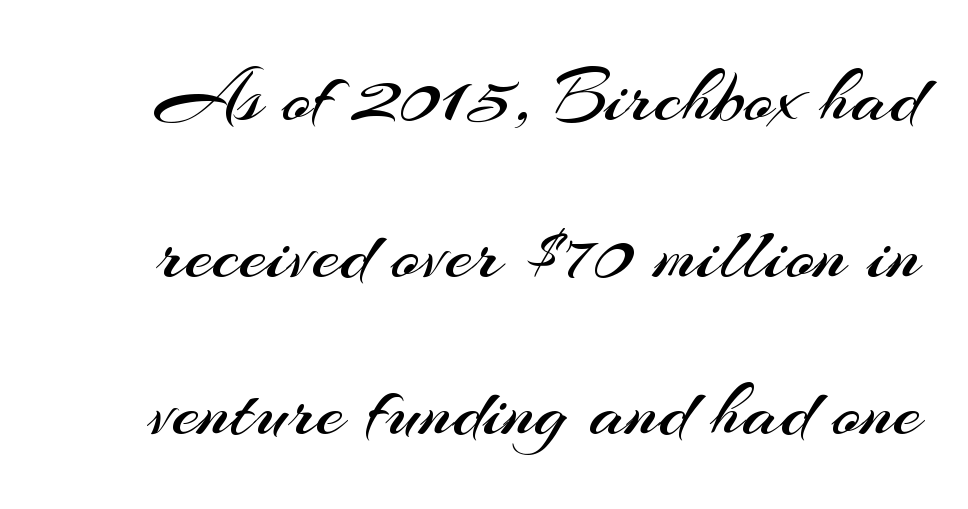
Q: Is the text bold? A: No.
Q: Is the text italic (slanted)? A: Yes.
Q: Is the typeface a serif or a sans-serif typeface? A: Sans-serif.
Q: Is the text underlined? A: No.
Q: Is the spacing between letters normal or unusually wide? A: Normal.
Q: Is the spacing between lines tight, normal or loose? A: Loose.
Q: Width (condensed, normal, or wide)? A: Normal.
Q: Stroke contrast? A: Medium.
Q: x-height? A: Small.
Q: Monospaced? A: No.
